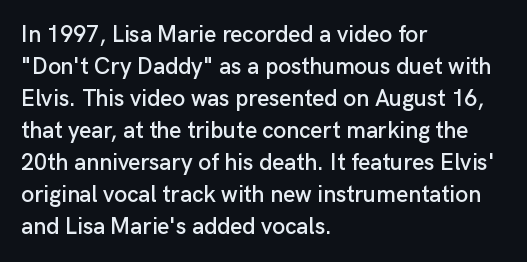
These lines are set flush left with a ragged right edge. Nope, not italic — everything's standing straight. Observe the ordinary spacing: letters are neighbours, not strangers. Vertically, the passage feels balanced, rows spaced as you'd expect. Has an underline been added? It has not.
